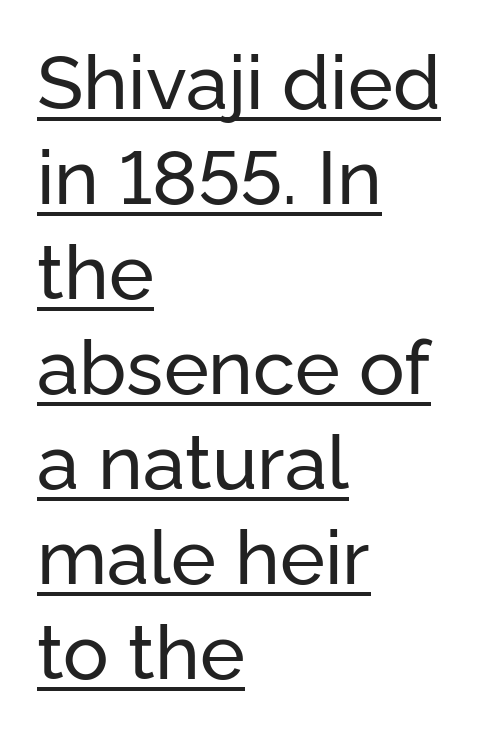
Q: Is the text italic (slanted)? A: No, it is upright.
Q: Is the typeface a serif or a sans-serif typeface? A: Sans-serif.
Q: Is the text underlined? A: Yes.
Q: How is the paragraph aligned? A: Left-aligned.
Q: Is the spacing between letters normal or unusually wide? A: Normal.
Q: Is the spacing between lines tight, normal or loose? A: Normal.
Q: Width (condensed, normal, or wide)? A: Normal.
Q: Stroke contrast? A: Low.
Q: x-height? A: Medium.
Q: Monospaced? A: No.
